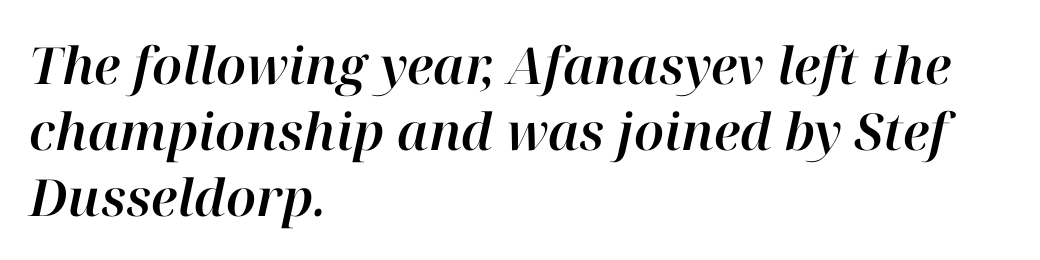
Q: Is the text italic (slanted)? A: Yes, it leans right by about 12 degrees.
Q: Is the text underlined? A: No.
Q: How is the paragraph aligned? A: Left-aligned.
Q: Is the spacing between letters normal or unusually wide? A: Normal.
Q: Is the spacing between lines tight, normal or loose? A: Normal.
Q: Width (condensed, normal, or wide)? A: Normal.
Q: Stroke contrast? A: High.
Q: x-height? A: Medium.
Q: Monospaced? A: No.
